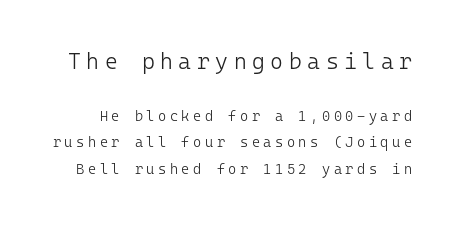
Q: Is the text bold? A: No.
Q: Is the text italic (slanted)? A: No, it is upright.
Q: Is the text underlined? A: No.
Q: Is the spacing between letters normal or unusually wide? A: Unusually wide.
Q: Is the spacing between lines tight, normal or loose? A: Loose.
Q: Which block of text is set in a larger size, the first (top) or the second (bottom)? A: The first (top) one.
